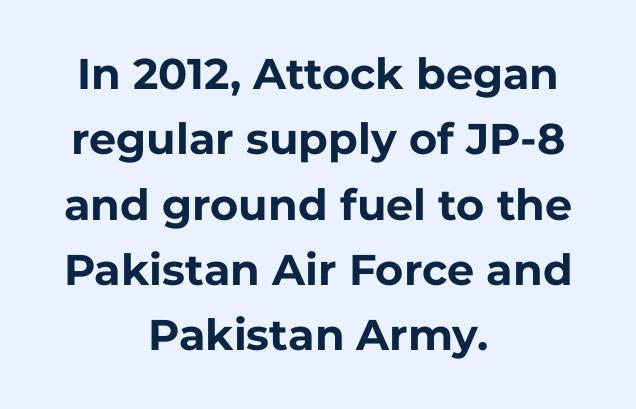
To sum up the face: it is a sans, with no serifs. If you folded the block vertically in half, each line would mirror itself in length. Weight: bold. Proportional: the letters do not fall into vertical columns. A typesetter would mark this as roman, not italic. These lines sit exactly where default settings would place them.
